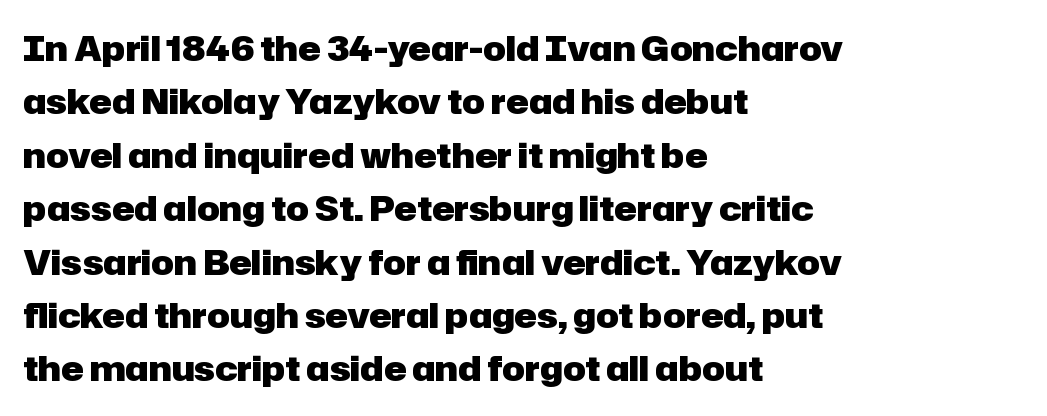
Q: Is the text bold? A: Yes.
Q: Is the text italic (slanted)? A: No, it is upright.
Q: Is the typeface a serif or a sans-serif typeface? A: Sans-serif.
Q: Is the text underlined? A: No.
Q: How is the paragraph aligned? A: Left-aligned.
Q: Is the spacing between letters normal or unusually wide? A: Normal.
Q: Is the spacing between lines tight, normal or loose? A: Normal.
Q: Width (condensed, normal, or wide)? A: Normal.
Q: Stroke contrast? A: Low.
Q: x-height? A: Medium.
Q: Monospaced? A: No.
